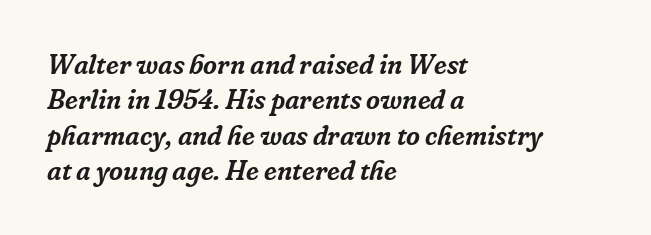
The image shows 27 px text type, italic (leaning right); set left-aligned, normal line spacing (1.31x), normal letter spacing, not underlined.
